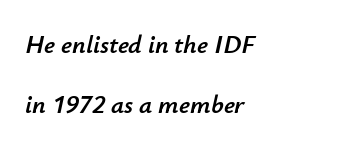
The image shows 26 px text type, italic (leaning right); set left-aligned, loose line spacing (2.31x), normal letter spacing, not underlined.
